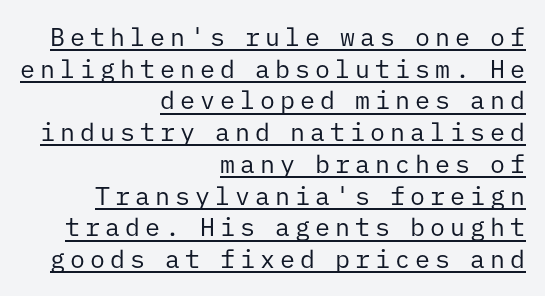
{"italic": "no", "bold": "no", "underline": "yes", "align": "right", "line_spacing": "normal", "line_spacing_ratio": 1.27, "letter_spacing": "wide", "letter_spacing_em": 0.2, "glyph_px": 25}
